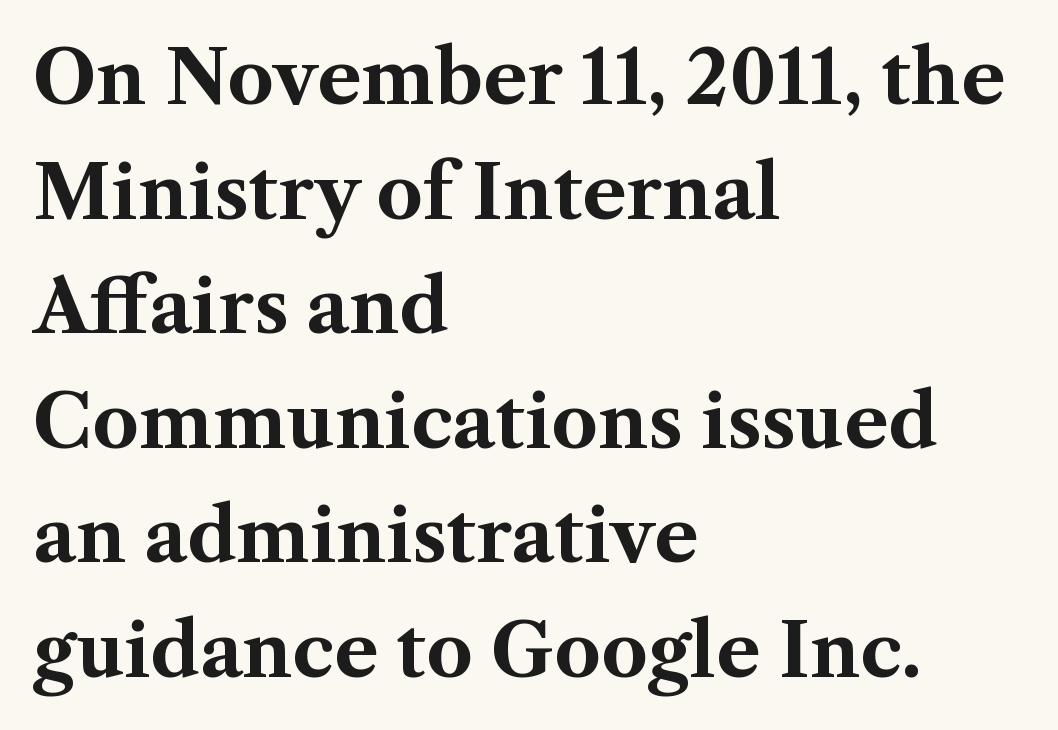
The glyphs in this specimen are seriffed. Summary of weight: heavy, a full bold. Spacing verdict: proportional, widths tailored to each character. Line beginnings align vertically; line endings do not.
